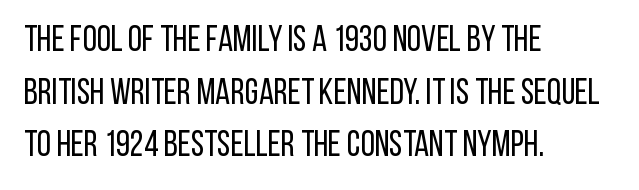
Q: Is the text bold? A: No.
Q: Is the text italic (slanted)? A: No, it is upright.
Q: Is the typeface a serif or a sans-serif typeface? A: Sans-serif.
Q: Is the text underlined? A: No.
Q: How is the paragraph aligned? A: Left-aligned.
Q: Is the spacing between letters normal or unusually wide? A: Normal.
Q: Is the spacing between lines tight, normal or loose? A: Normal.
Q: Width (condensed, normal, or wide)? A: Condensed.
Q: Stroke contrast? A: Low.
Q: x-height? A: Large.
Q: Monospaced? A: No.
